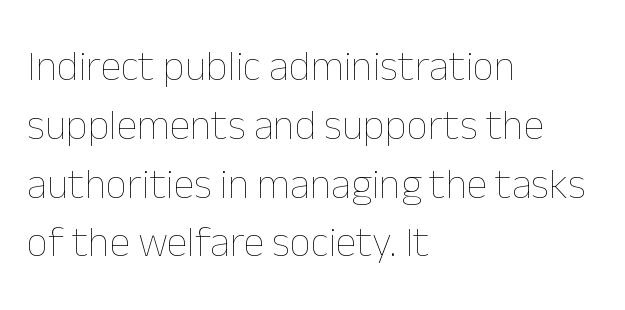
{"italic": "no", "bold": "no", "weight": "thin", "width": "normal", "stroke_contrast": "low", "x_height": "medium", "monospaced": "no", "underline": "no", "align": "left", "line_spacing": "normal", "line_spacing_ratio": 1.4, "letter_spacing": "normal", "letter_spacing_em": 0.0, "glyph_px": 42}
